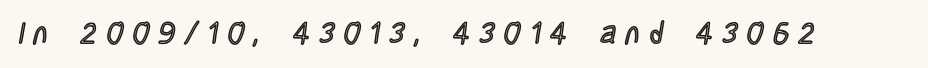
Q: Is the text italic (slanted)? A: Yes.
Q: Is the text underlined? A: No.
Q: Is the spacing between letters normal or unusually wide? A: Unusually wide.
Q: Width (condensed, normal, or wide)? A: Condensed.
Q: x-height? A: Large.
Q: Monospaced? A: No.
